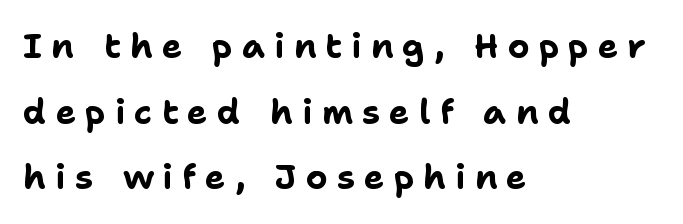
The image shows 34 px bold sans-serif type, upright; set left-aligned, loose line spacing (1.93x), unusually wide letter spacing (+0.27 em), not underlined; low stroke contrast and a medium x-height.
